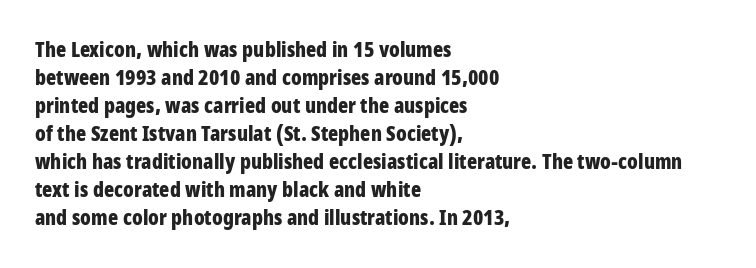
Style check: upright. Reading down the block, your eye returns to a fixed left position each line. This rendering leaves character spacing at its baseline value. Check under the words: just untouched page.
